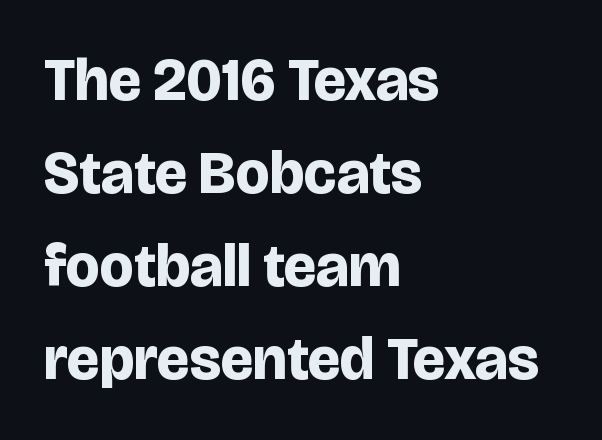
Q: Is the text bold? A: Yes.
Q: Is the text italic (slanted)? A: No, it is upright.
Q: Is the typeface a serif or a sans-serif typeface? A: Sans-serif.
Q: Is the text underlined? A: No.
Q: How is the paragraph aligned? A: Left-aligned.
Q: Is the spacing between letters normal or unusually wide? A: Normal.
Q: Is the spacing between lines tight, normal or loose? A: Normal.
Q: Width (condensed, normal, or wide)? A: Normal.
Q: Stroke contrast? A: Low.
Q: x-height? A: Large.
Q: Monospaced? A: No.
